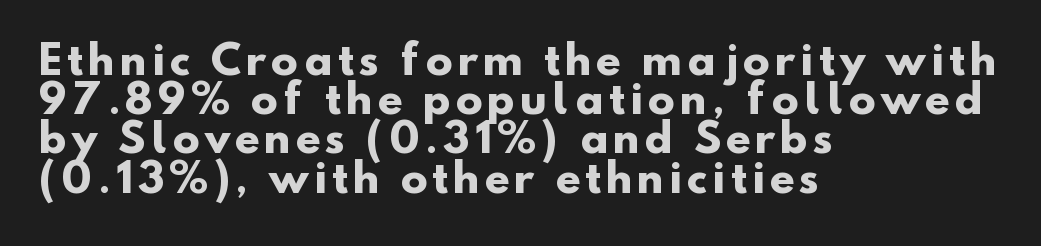
The image shows 40 px heavy sans-serif type; set left-aligned, tight line spacing (0.98x), not underlined; low stroke contrast and a small x-height.
